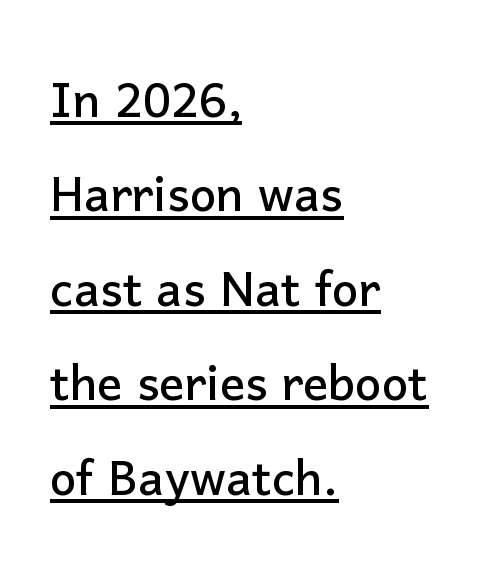
{"serif": "no", "italic": "no", "width": "normal", "stroke_contrast": "low", "x_height": "medium", "monospaced": "no", "underline": "yes", "align": "left", "line_spacing": "normal", "line_spacing_ratio": 1.5, "letter_spacing": "normal", "letter_spacing_em": 0.0, "glyph_px": 63}
